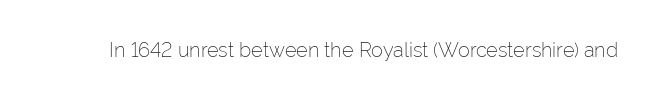
Q: Is the text bold? A: No.
Q: Is the text italic (slanted)? A: No, it is upright.
Q: Is the text underlined? A: No.
Q: Is the spacing between letters normal or unusually wide? A: Normal.
